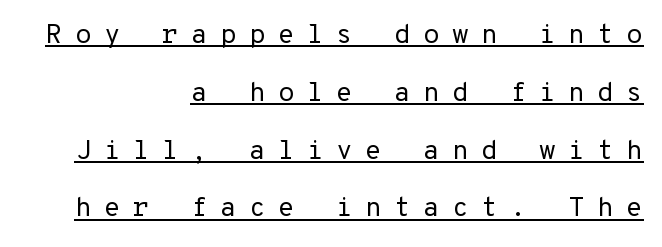
{"italic": "no", "bold": "no", "underline": "yes", "align": "right", "line_spacing": "loose", "line_spacing_ratio": 2.14, "letter_spacing": "wide", "letter_spacing_em": 0.46, "glyph_px": 27}
